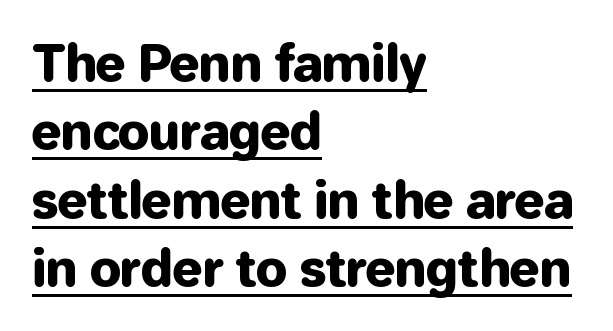
The image shows 50 px sans-serif type, upright; set left-aligned, normal line spacing (1.37x), normal letter spacing, underlined; low stroke contrast and a medium x-height.
